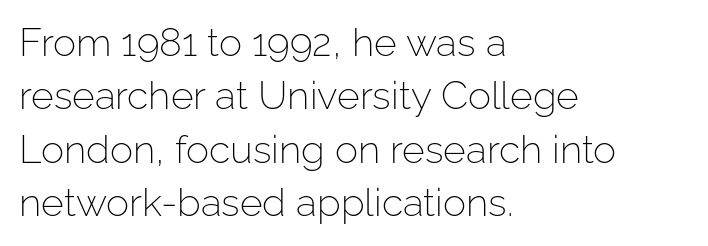
Q: Is the text bold? A: No.
Q: Is the text italic (slanted)? A: No, it is upright.
Q: Is the typeface a serif or a sans-serif typeface? A: Sans-serif.
Q: Is the text underlined? A: No.
Q: How is the paragraph aligned? A: Left-aligned.
Q: Is the spacing between letters normal or unusually wide? A: Normal.
Q: Is the spacing between lines tight, normal or loose? A: Normal.
Q: Width (condensed, normal, or wide)? A: Normal.
Q: Stroke contrast? A: Low.
Q: x-height? A: Medium.
Q: Monospaced? A: No.
